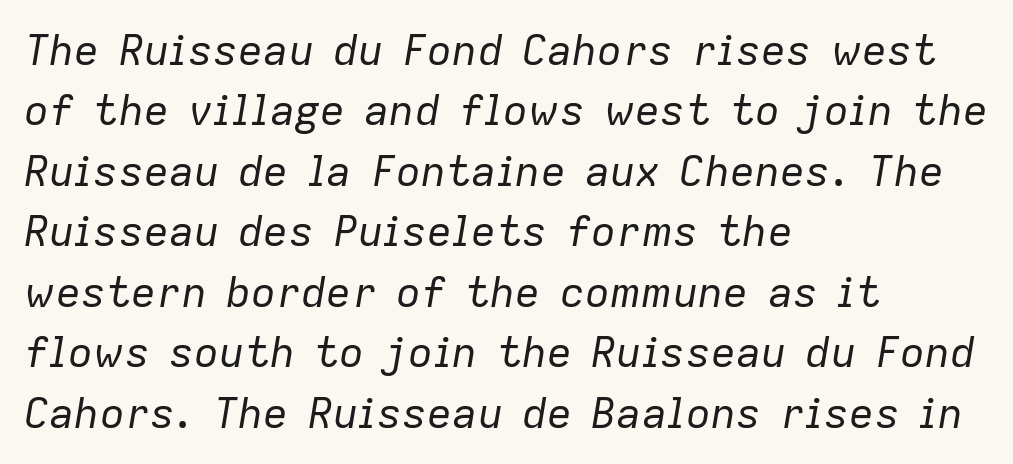
These lines are rendered in a variable-pitch font. Descenders are the only things crossing below the line. Words appear dense and cohesive because spacing is normal. Weight: regular or lighter. Yep, that's italic — everything's leaning. Vertical spacing — default.
